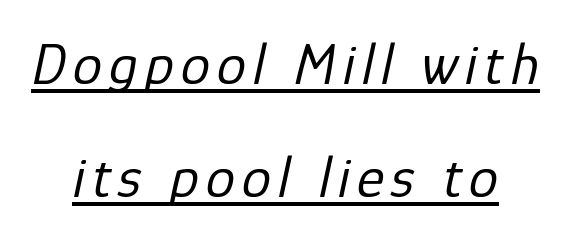
The image shows 59 px regular-weight type, italic (leaning right); set centered, loose line spacing (1.91x), underlined; low stroke contrast and a medium x-height.
